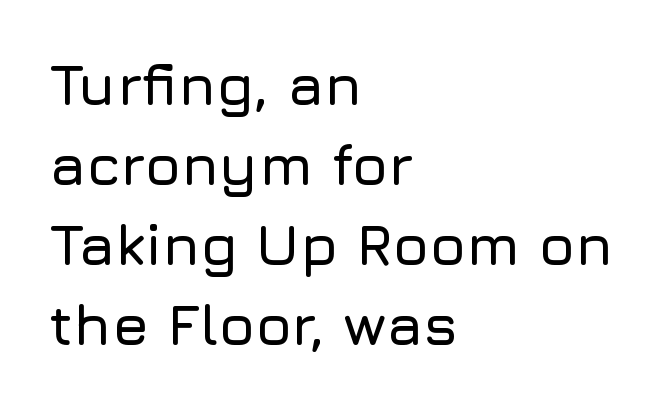
The image shows 58 px sans-serif type, upright; set left-aligned, normal line spacing (1.38x), normal letter spacing, not underlined; low stroke contrast and a medium x-height.
